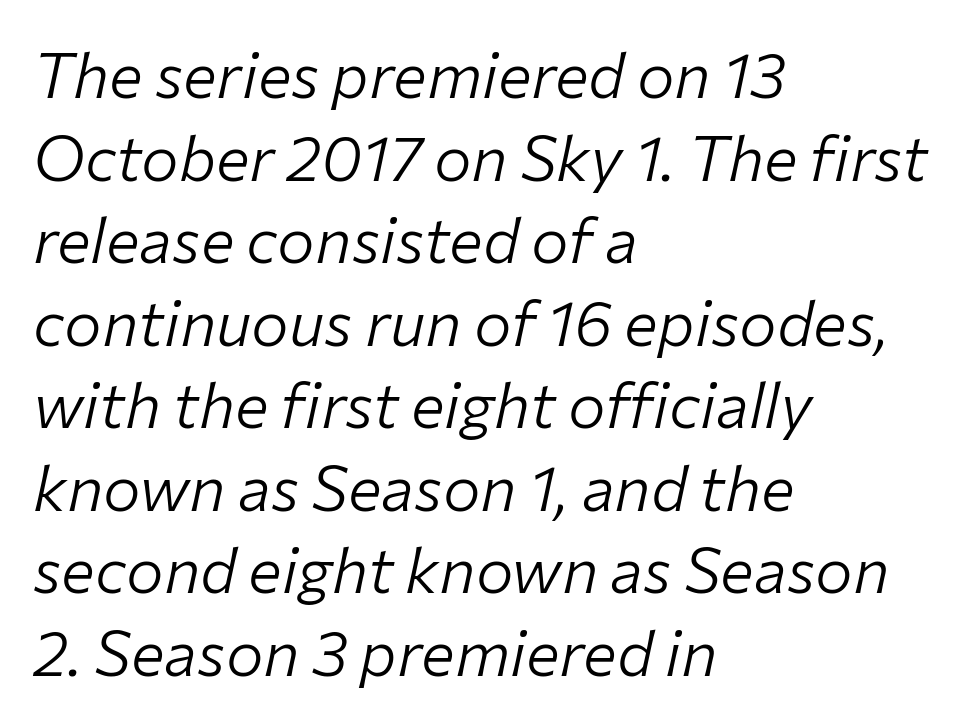
Q: Is the text bold? A: No.
Q: Is the text italic (slanted)? A: Yes, it leans right by about 12 degrees.
Q: Is the text underlined? A: No.
Q: How is the paragraph aligned? A: Left-aligned.
Q: Is the spacing between letters normal or unusually wide? A: Normal.
Q: Is the spacing between lines tight, normal or loose? A: Normal.
Q: Width (condensed, normal, or wide)? A: Normal.
Q: Stroke contrast? A: Low.
Q: x-height? A: Medium.
Q: Monospaced? A: No.
